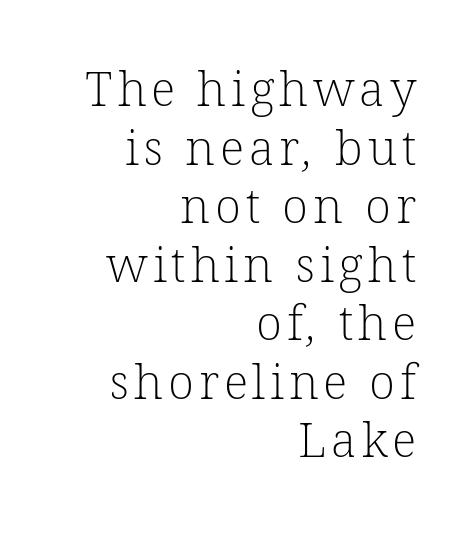
{"serif": "yes", "bold": "no", "weight": "light", "width": "normal", "stroke_contrast": "low", "x_height": "medium", "monospaced": "no", "underline": "no", "align": "right", "line_spacing_ratio": 1.22, "glyph_px": 48}
